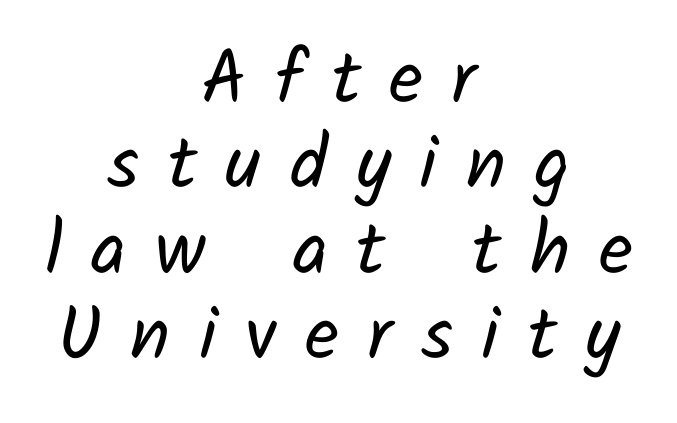
{"serif": "no", "bold": "no", "weight": "regular", "width": "normal", "stroke_contrast": "low", "x_height": "medium", "monospaced": "no", "underline": "no", "align": "center", "line_spacing": "tight", "line_spacing_ratio": 1.14, "letter_spacing": "wide", "letter_spacing_em": 0.38, "glyph_px": 75}
